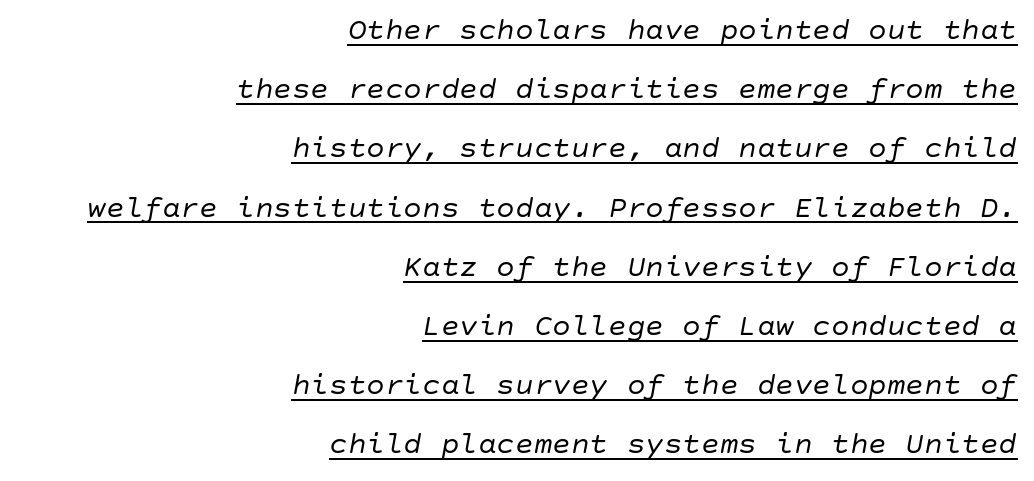
{"italic": "yes", "lean": "right", "slant_degrees": 10, "bold": "no", "weight": "regular", "width": "normal", "stroke_contrast": "low", "x_height": "large", "underline": "yes", "align": "right", "line_spacing": "loose", "line_spacing_ratio": 1.91, "letter_spacing": "normal", "letter_spacing_em": 0.0, "glyph_px": 31}
